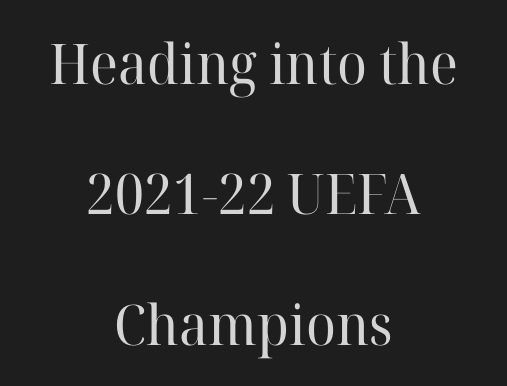
The vertical gap from one line to the next is large. Little horizontal feet cap the strokes, marking this as serif type. Characters follow at the spacing the type designer built in. Centered paragraph, ragged on both sides.
